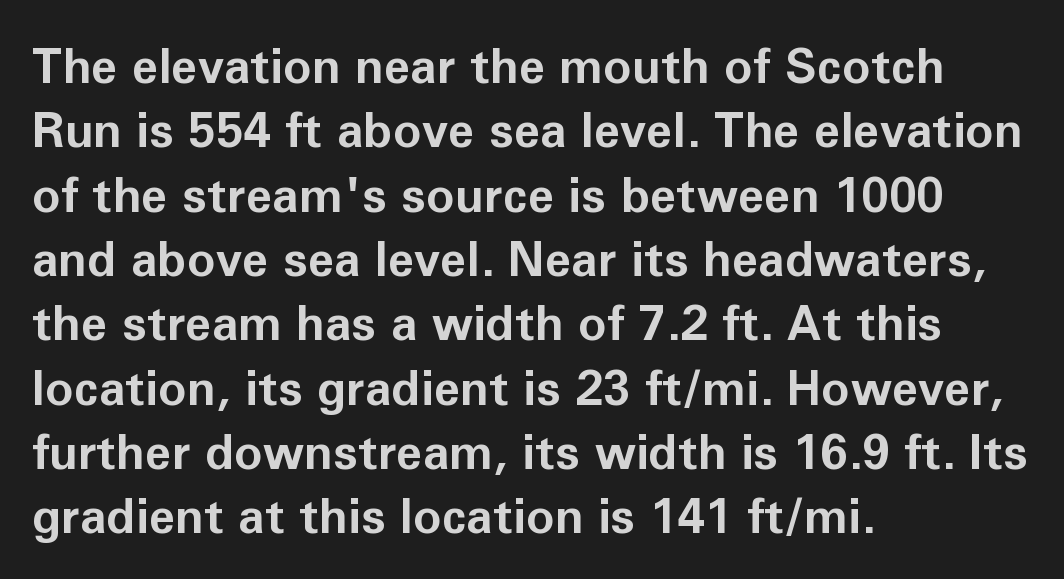
The image shows 48 px bold sans-serif type, upright; set left-aligned, normal line spacing (1.34x), normal letter spacing, not underlined; low stroke contrast and a medium x-height.
